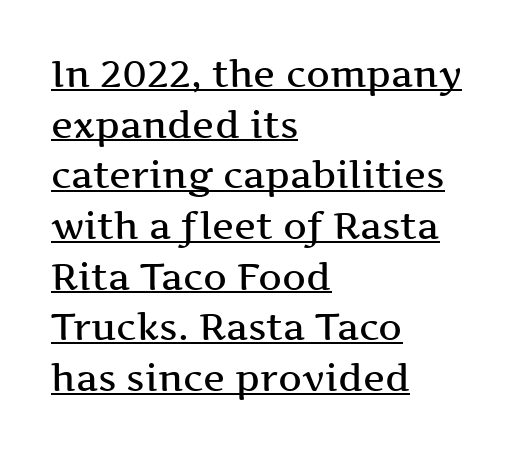
{"serif": "yes", "italic": "no", "width": "wide", "stroke_contrast": "medium", "x_height": "medium", "monospaced": "no", "underline": "yes", "align": "left", "line_spacing": "normal", "line_spacing_ratio": 1.37, "letter_spacing": "normal", "letter_spacing_em": 0.0, "glyph_px": 37}
